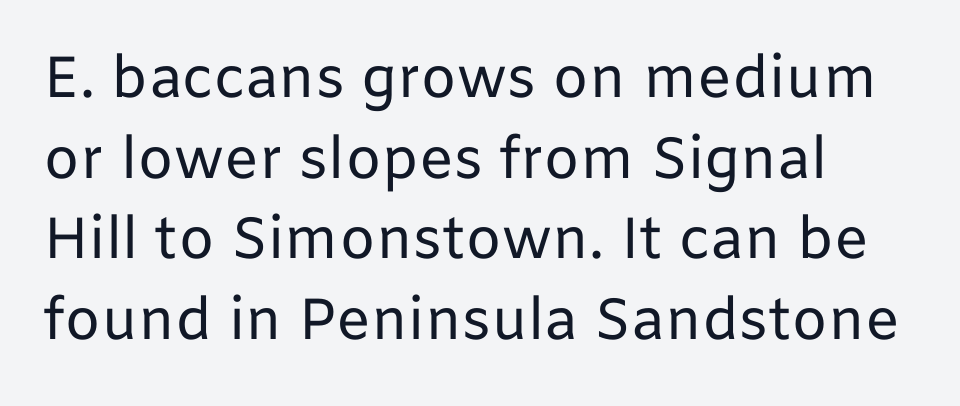
Q: Is the text bold? A: No.
Q: Is the text italic (slanted)? A: No, it is upright.
Q: Is the typeface a serif or a sans-serif typeface? A: Sans-serif.
Q: Is the text underlined? A: No.
Q: How is the paragraph aligned? A: Left-aligned.
Q: Is the spacing between letters normal or unusually wide? A: Normal.
Q: Is the spacing between lines tight, normal or loose? A: Normal.
Q: Width (condensed, normal, or wide)? A: Normal.
Q: Stroke contrast? A: Low.
Q: x-height? A: Medium.
Q: Monospaced? A: No.
